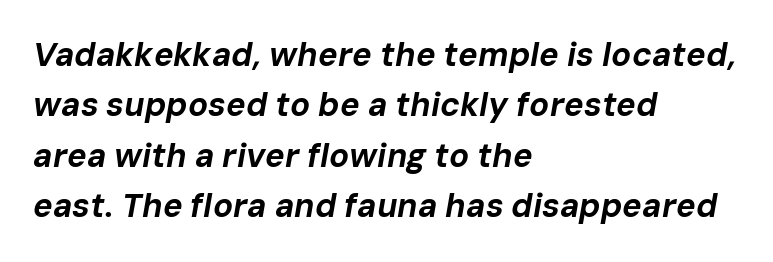
{"italic": "yes", "lean": "right", "slant_degrees": 10, "bold": "yes", "weight": "bold", "width": "normal", "stroke_contrast": "low", "x_height": "medium", "monospaced": "no", "underline": "no", "align": "left", "line_spacing": "normal", "line_spacing_ratio": 1.53, "letter_spacing": "normal", "letter_spacing_em": 0.0, "glyph_px": 33}
